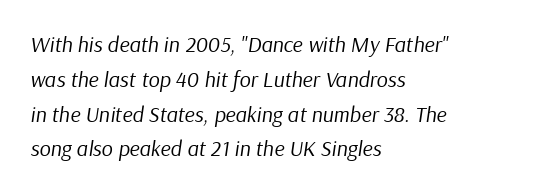
{"italic": "yes", "lean": "right", "slant_degrees": 9, "bold": "no", "underline": "no", "align": "left", "line_spacing": "normal", "line_spacing_ratio": 1.58, "letter_spacing": "normal", "letter_spacing_em": 0.0, "glyph_px": 22}
